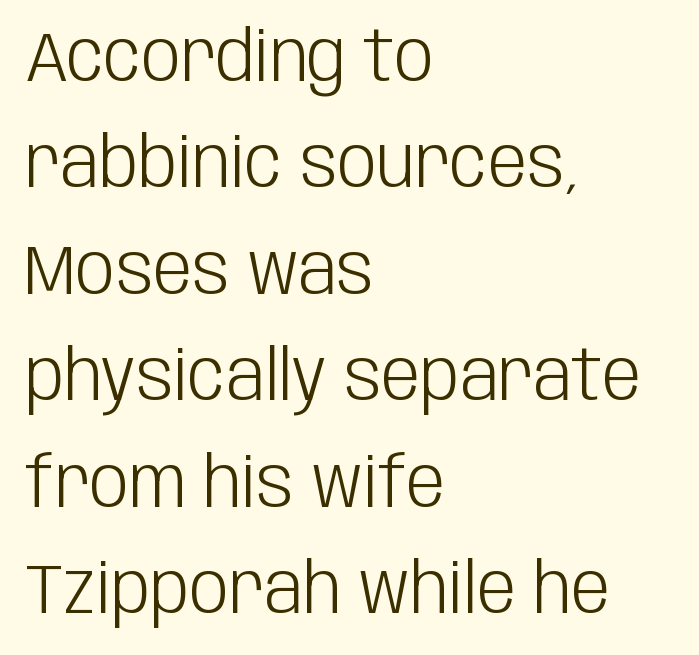
No letter is thick-stroked: the sample isn't bold. The specimen omits any rule beneath the text block's lines. A typesetter would call this zero additional tracking. Is there much room between lines? A standard amount, neither cramped nor airy. When letters stand straight like this, we call the style roman or upright.
